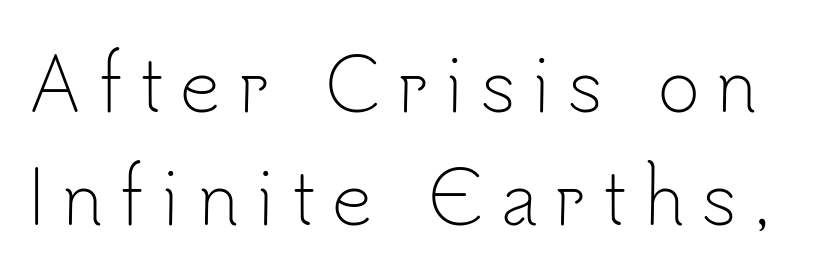
{"serif": "no", "italic": "no", "bold": "no", "weight": "light", "width": "normal", "stroke_contrast": "low", "x_height": "small", "monospaced": "no", "underline": "no", "line_spacing": "normal", "line_spacing_ratio": 1.57, "letter_spacing": "wide", "letter_spacing_em": 0.22, "glyph_px": 72}
